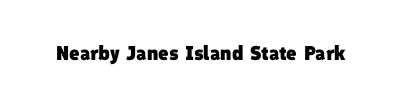
The image shows 20 px bold type; set normal letter spacing, not underlined.
